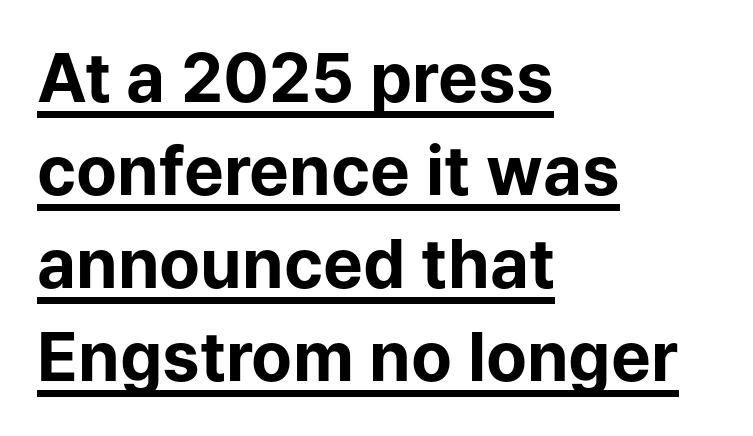
Q: Is the text bold? A: Yes.
Q: Is the text italic (slanted)? A: No, it is upright.
Q: Is the typeface a serif or a sans-serif typeface? A: Sans-serif.
Q: Is the text underlined? A: Yes.
Q: How is the paragraph aligned? A: Left-aligned.
Q: Is the spacing between letters normal or unusually wide? A: Normal.
Q: Is the spacing between lines tight, normal or loose? A: Normal.
Q: Width (condensed, normal, or wide)? A: Normal.
Q: Stroke contrast? A: Low.
Q: x-height? A: Medium.
Q: Monospaced? A: No.
